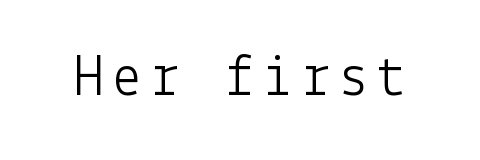
The image shows 59 px light sans-serif type, upright; set not underlined; low stroke contrast and a medium x-height.
